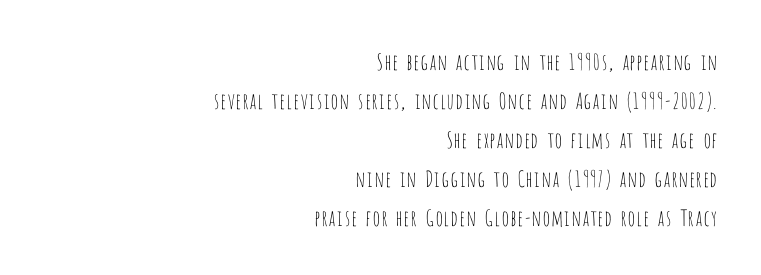
The letters sit at their default tracking, neither squeezed nor spread. Nobody drew a line under any word here. Reading down the block, your eye finds every line finishing at a fixed right position. Nothing heavy about these letters — not bold at all.
